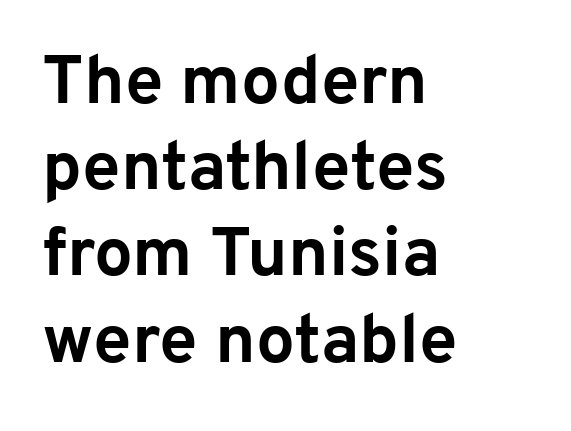
Strokes here are thick enough to call this a true bold. Style check: upright. Looks like regular typesetting: each glyph gets only the width it needs. Every row of glyphs begins at an identical x-position on the left.
